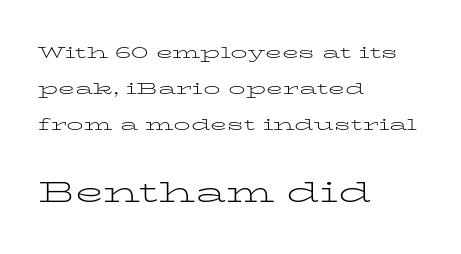
{"serif": "yes", "italic": "no", "bold": "no", "weight": "light", "width": "wide", "stroke_contrast": "low", "x_height": "medium", "monospaced": "no", "underline": "no", "align": "left", "line_spacing": "loose", "line_spacing_ratio": 2.12, "letter_spacing": "normal", "letter_spacing_em": 0.0, "larger_block": "second", "size_ratio": 1.71, "glyph_px": 29}
